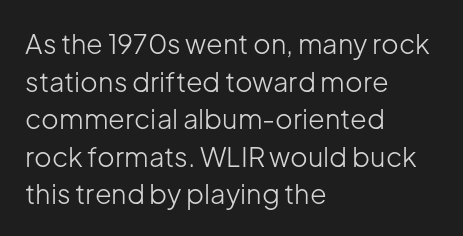
Q: Is the text bold? A: No.
Q: Is the text italic (slanted)? A: No, it is upright.
Q: Is the text underlined? A: No.
Q: How is the paragraph aligned? A: Left-aligned.
Q: Is the spacing between letters normal or unusually wide? A: Normal.
Q: Is the spacing between lines tight, normal or loose? A: Normal.
